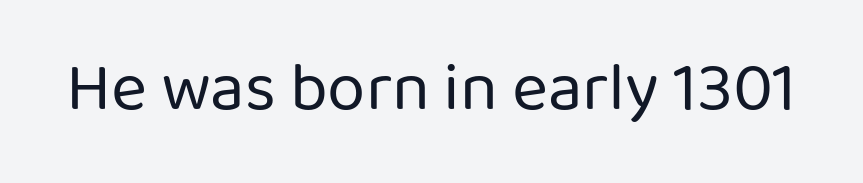
Bold? No — there's no thickening of the strokes. Words appear dense and cohesive because spacing is normal. Type without underlining. Nothing sits at the stroke ends, so this counts as sans-serif. This is the regular roman posture of the typeface. Think of a printed novel: that variable character pitch is what you see here.
